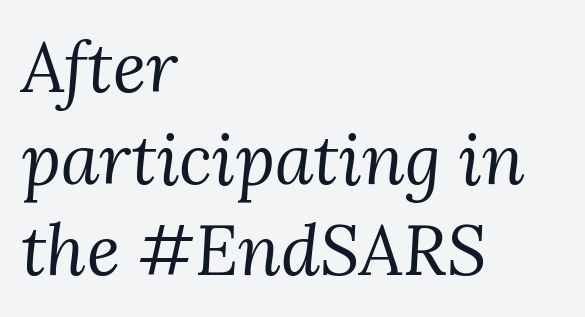
{"serif": "yes", "italic": "yes", "lean": "right", "slant_degrees": 3, "bold": "no", "weight": "regular", "width": "normal", "stroke_contrast": "medium", "x_height": "medium", "monospaced": "no", "underline": "no", "align": "left", "line_spacing": "normal", "line_spacing_ratio": 1.31, "letter_spacing": "normal", "letter_spacing_em": 0.0, "glyph_px": 70}
